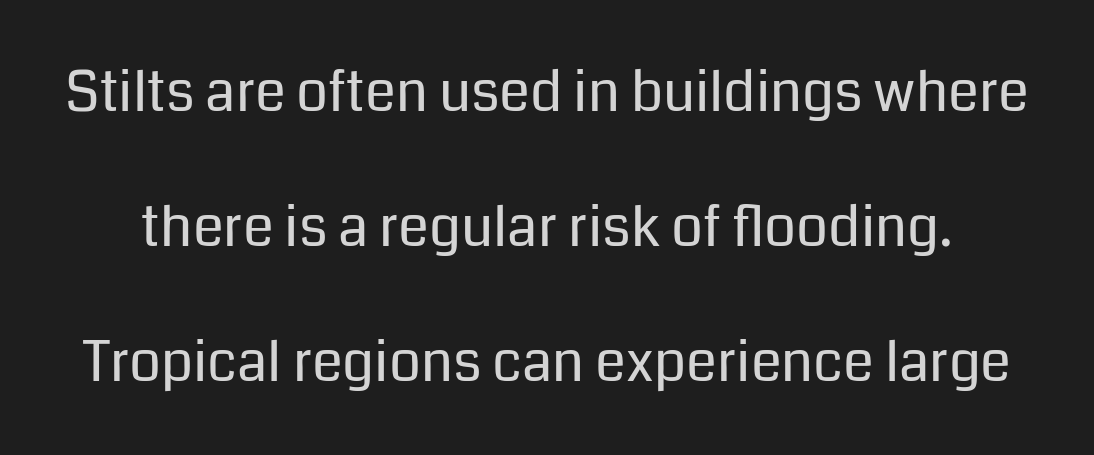
The image shows 56 px regular-weight sans-serif type, upright; set loose line spacing (2.41x), normal letter spacing, not underlined; low stroke contrast and a medium x-height.
